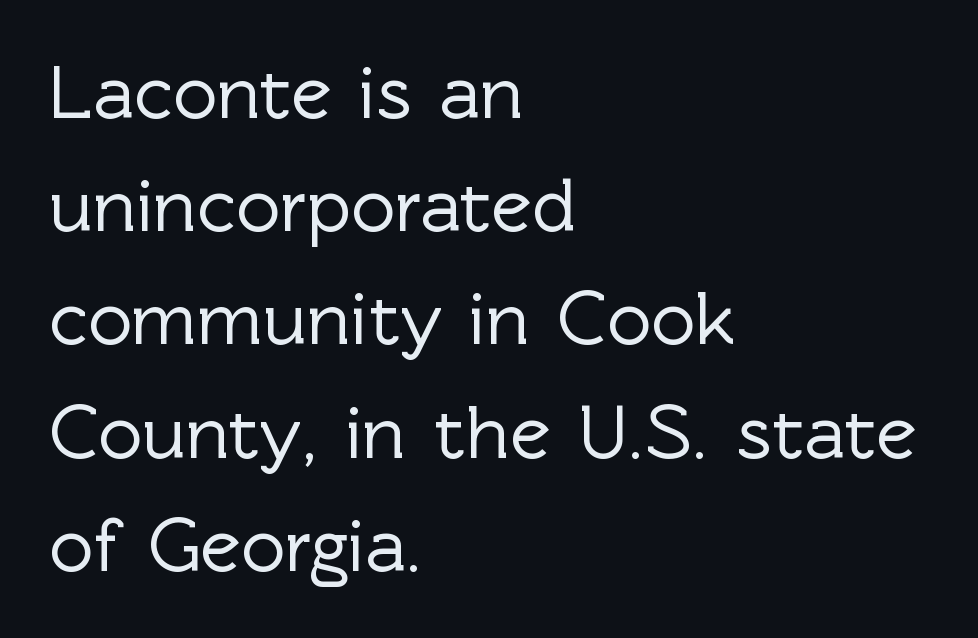
Q: Is the text italic (slanted)? A: No, it is upright.
Q: Is the typeface a serif or a sans-serif typeface? A: Sans-serif.
Q: Is the text underlined? A: No.
Q: How is the paragraph aligned? A: Left-aligned.
Q: Is the spacing between letters normal or unusually wide? A: Normal.
Q: Is the spacing between lines tight, normal or loose? A: Normal.
Q: Width (condensed, normal, or wide)? A: Normal.
Q: x-height? A: Medium.
Q: Monospaced? A: No.
